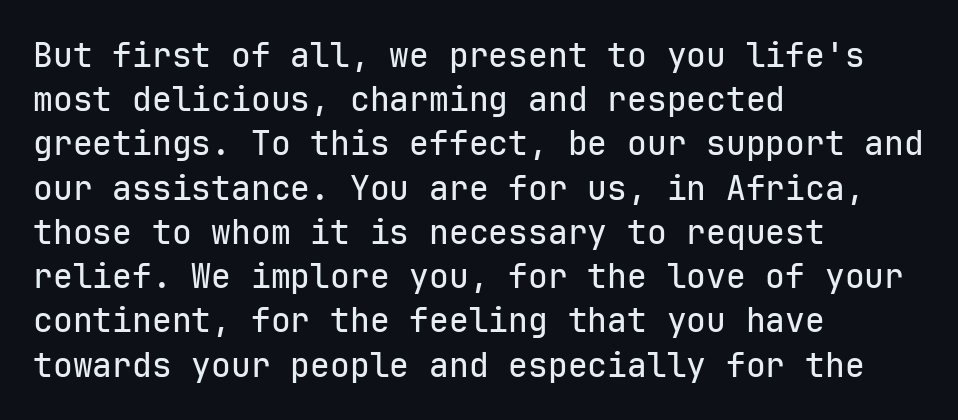
The image shows 33 px sans-serif type, upright, monospaced; set left-aligned, normal line spacing (1.34x), normal letter spacing, not underlined; low stroke contrast and a medium x-height.
